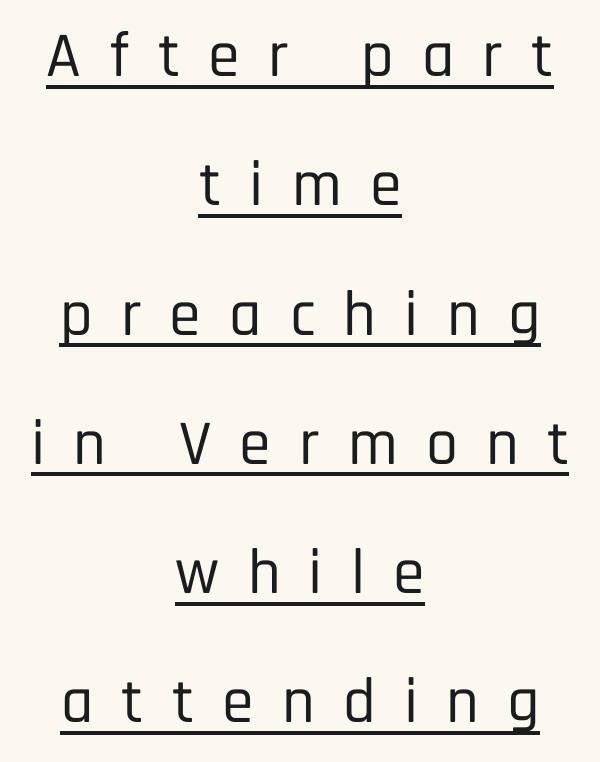
Q: Is the text italic (slanted)? A: No, it is upright.
Q: Is the typeface a serif or a sans-serif typeface? A: Sans-serif.
Q: Is the text underlined? A: Yes.
Q: How is the paragraph aligned? A: Centered.
Q: Is the spacing between letters normal or unusually wide? A: Unusually wide.
Q: Is the spacing between lines tight, normal or loose? A: Loose.
Q: Width (condensed, normal, or wide)? A: Condensed.
Q: Stroke contrast? A: Low.
Q: x-height? A: Large.
Q: Monospaced? A: No.
